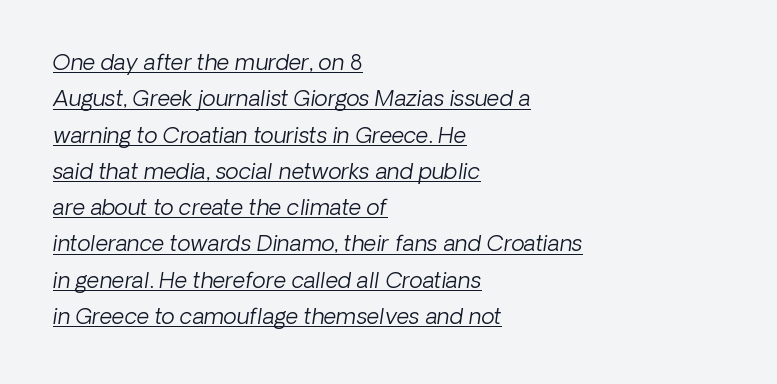
A quiet, ordinary-to-light weight characterises the typeface. Letter spacing: default. Like a heading marked for emphasis, these lines bear an underscore. Where is the straight margin? On the left. The rows are spaced the way most documents space them.
